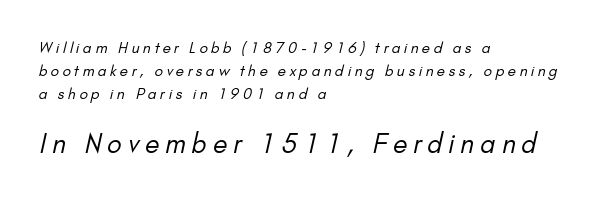
The line texture is sparse and dotted thanks to wide tracking. The specimen omits any rule beneath the text block's lines. Is the block centered? No — it sits flush against the left margin. Two sizes are in play, and the larger belongs to the second block. One glance says typical: line gaps are just what's usual.
